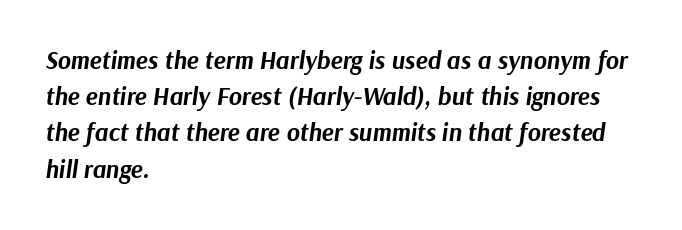
{"italic": "yes", "lean": "right", "slant_degrees": 9, "bold": "yes", "underline": "no", "align": "left", "line_spacing": "normal", "line_spacing_ratio": 1.45, "letter_spacing": "normal", "letter_spacing_em": 0.0, "glyph_px": 25}
